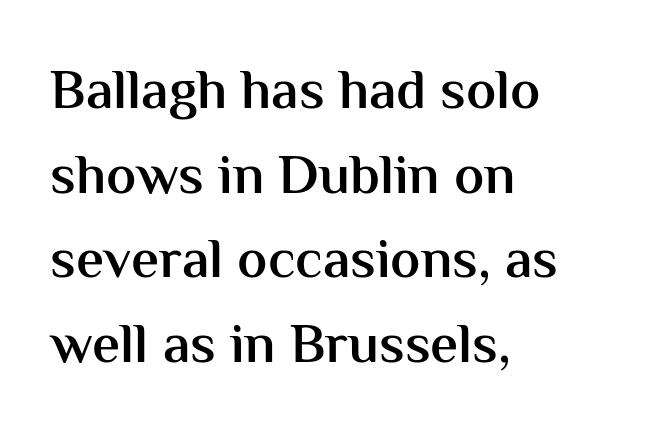
Q: Is the text bold? A: Semi-bold.
Q: Is the text italic (slanted)? A: No, it is upright.
Q: Is the typeface a serif or a sans-serif typeface? A: Sans-serif.
Q: Is the text underlined? A: No.
Q: How is the paragraph aligned? A: Left-aligned.
Q: Is the spacing between letters normal or unusually wide? A: Normal.
Q: Is the spacing between lines tight, normal or loose? A: Normal.
Q: Width (condensed, normal, or wide)? A: Normal.
Q: Stroke contrast? A: Medium.
Q: x-height? A: Medium.
Q: Monospaced? A: No.
